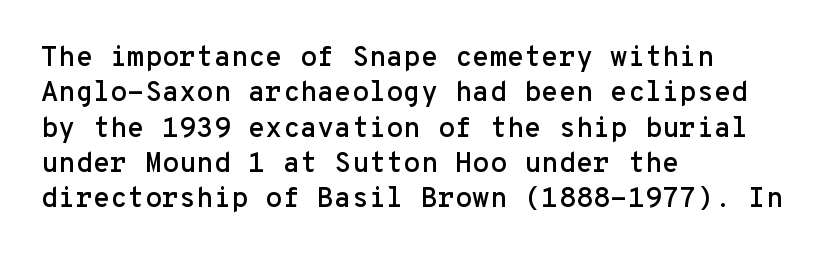
Q: Is the text italic (slanted)? A: No, it is upright.
Q: Is the typeface a serif or a sans-serif typeface? A: Sans-serif.
Q: Is the text underlined? A: No.
Q: How is the paragraph aligned? A: Left-aligned.
Q: Is the spacing between letters normal or unusually wide? A: Normal.
Q: Is the spacing between lines tight, normal or loose? A: Normal.
Q: Width (condensed, normal, or wide)? A: Normal.
Q: Stroke contrast? A: Low.
Q: x-height? A: Medium.
Q: Monospaced? A: Yes.
